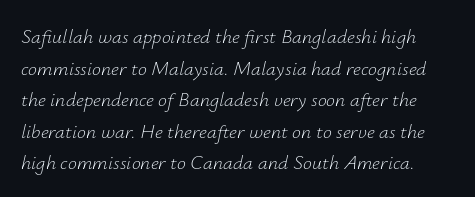
Q: Is the text bold? A: No.
Q: Is the text italic (slanted)? A: Yes, it leans right by about 12 degrees.
Q: Is the text underlined? A: No.
Q: Is the spacing between letters normal or unusually wide? A: Normal.
Q: Is the spacing between lines tight, normal or loose? A: Normal.
